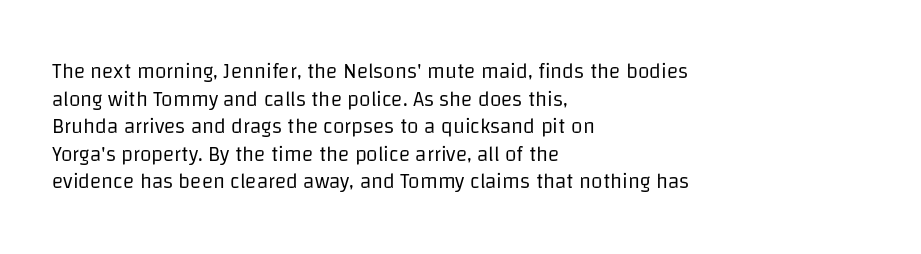
Teacher's note: observe the even left margin — that is flush-left alignment. The line texture is even and compact thanks to regular tracking. The lettering stays uniformly vertical, giving the passage a roman look. The baseline area is clear.
